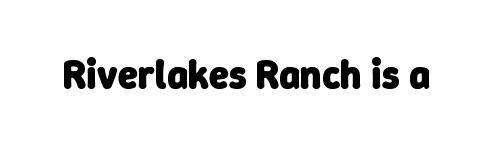
The passage shown has conventional tracking throughout. Type style note: lacks serifs. Proportional: the letters do not fall into vertical columns. The typesetting leans heavy: a genuine bold. Check under the words: just untouched page.
